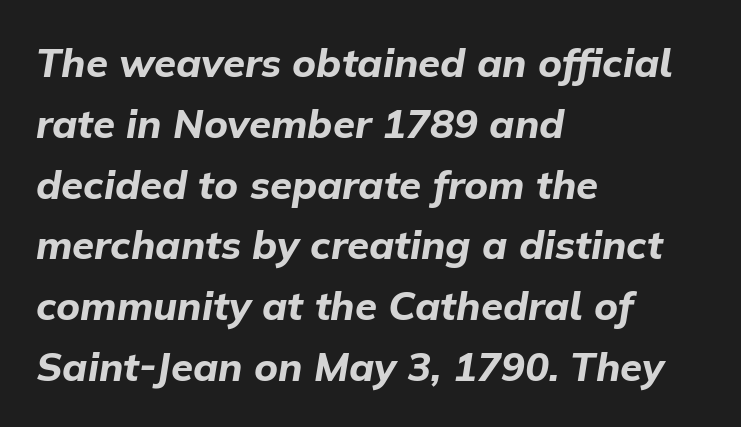
Q: Is the text bold? A: Yes.
Q: Is the text italic (slanted)? A: Yes, it leans right by about 9 degrees.
Q: Is the text underlined? A: No.
Q: How is the paragraph aligned? A: Left-aligned.
Q: Is the spacing between letters normal or unusually wide? A: Normal.
Q: Is the spacing between lines tight, normal or loose? A: Normal.
Q: Width (condensed, normal, or wide)? A: Normal.
Q: Stroke contrast? A: Low.
Q: x-height? A: Medium.
Q: Monospaced? A: No.
